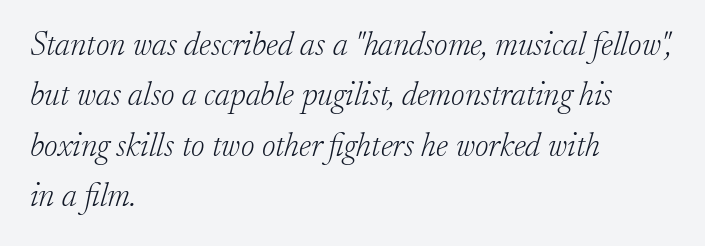
Anything drawn beneath the words? Only blank space. Caption: multi-line text, flush left, ragged right. Style check: oblique. The cut favours lightness, reaching ordinary text weight at its darkest. This rendering employs a face with finishing strokes, i.e., a serif.
